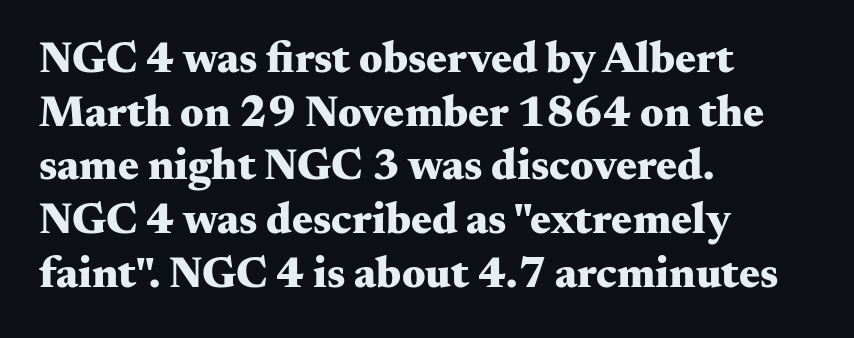
Q: Is the text bold? A: Yes.
Q: Is the text italic (slanted)? A: No, it is upright.
Q: Is the typeface a serif or a sans-serif typeface? A: Serif.
Q: Is the text underlined? A: No.
Q: How is the paragraph aligned? A: Left-aligned.
Q: Is the spacing between letters normal or unusually wide? A: Normal.
Q: Width (condensed, normal, or wide)? A: Wide.
Q: Stroke contrast? A: Medium.
Q: x-height? A: Small.
Q: Monospaced? A: No.
